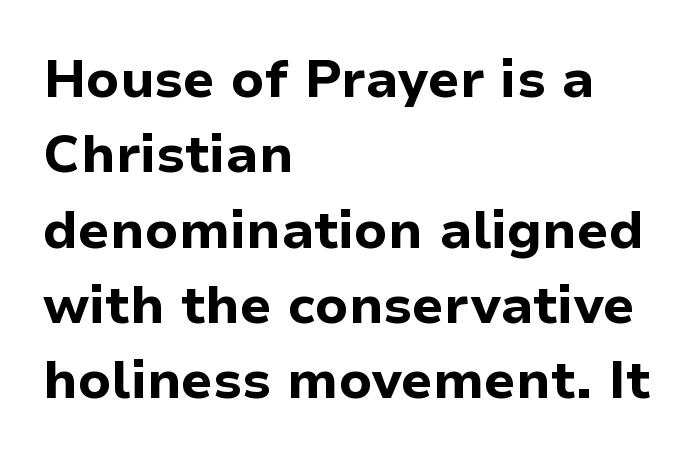
Does the leading feel generous? No, just average. Rule under the text: the space is simply empty. The letters advance in unequal steps, a hallmark of proportional type. You can tell it's not italic because the verticals are truly vertical. Examine the stroke ends and you'll find no serifs.
